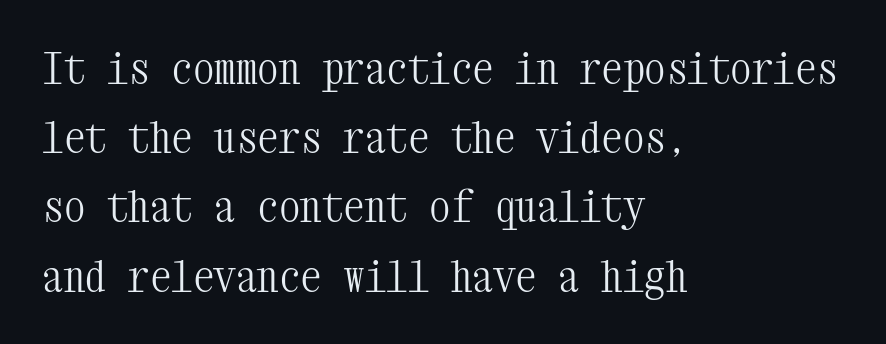
The image shows 43 px light, condensed serif type, upright, monospaced; set left-aligned, normal line spacing (1.61x), normal letter spacing, not underlined; medium stroke contrast and a medium x-height.
